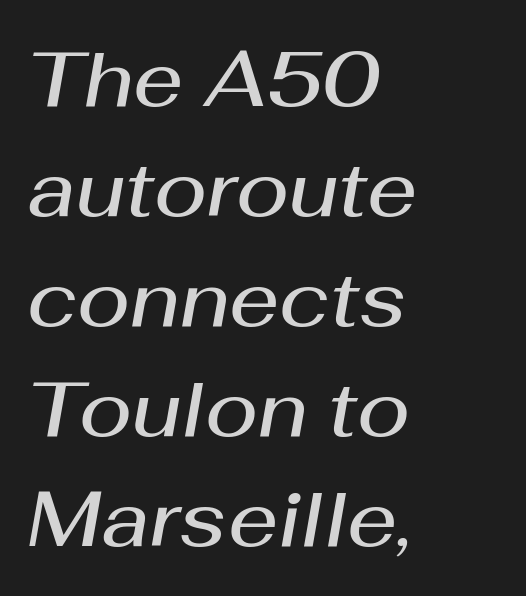
Rows of type keep a routine distance in the vertical direction. Proportional: the letters do not fall into vertical columns. Line beginnings align vertically; line endings do not. Firm but not heavy-handed strokes: this text is semibold. The face used here is rendered with its standard letterfit.
